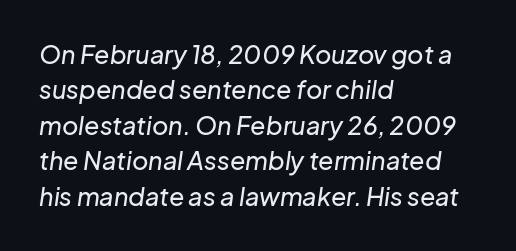
The image shows 25 px text type, italic (leaning right); set left-aligned, normal line spacing (1.42x), normal letter spacing, not underlined.
